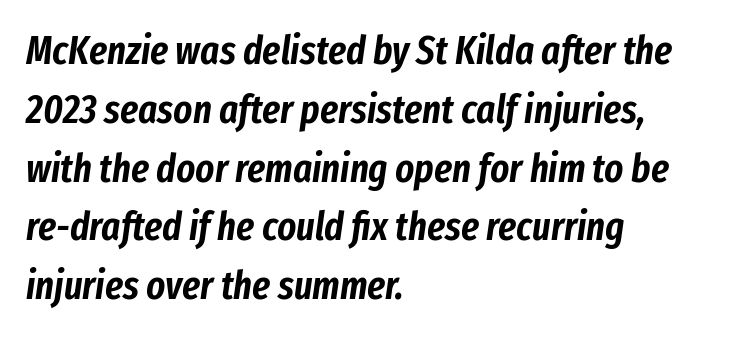
The image shows 40 px condensed type, italic (leaning right); set left-aligned, normal line spacing (1.47x), normal letter spacing, not underlined; low stroke contrast and a medium x-height.
